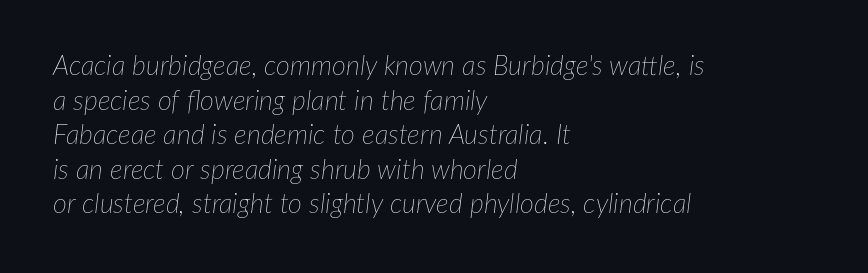
{"italic": "yes", "lean": "right", "slant_degrees": 7, "bold": "no", "underline": "no", "align": "left", "line_spacing": "normal", "line_spacing_ratio": 1.28, "letter_spacing": "normal", "letter_spacing_em": 0.0, "glyph_px": 27}
